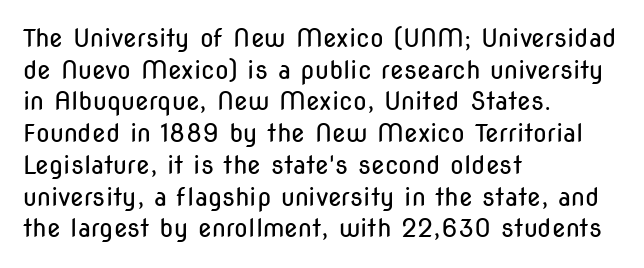
The image shows 25 px text type, upright; set left-aligned, normal line spacing (1.27x), normal letter spacing, not underlined.
